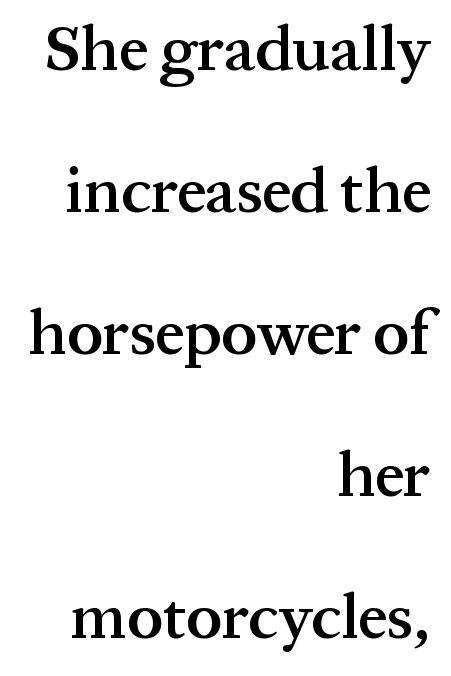
The letters sit at their default tracking, neither squeezed nor spread. Is this a sans? No — the strokes have serifs. This sample has the flowing, uneven cadence of proportional lettering. Leading: increased. These lines carry some extra weight — a demibold, not a full bold.
